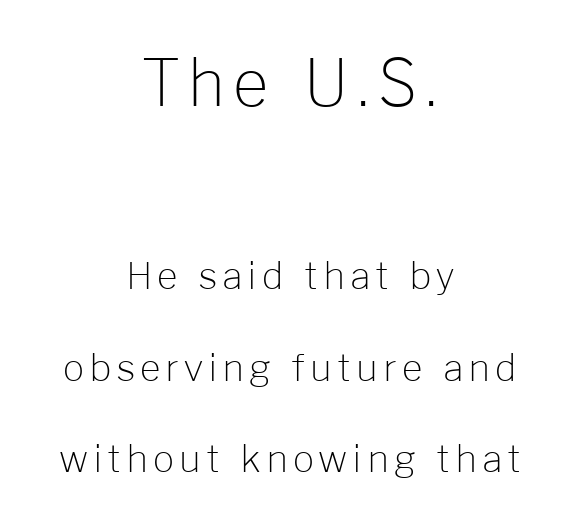
The space directly below the letters is spotless. The text block is weighted toward neither margin, spreading evenly from the middle. Proportional: the letters do not fall into vertical columns. Every character sits straight up, as roman type does. In terms of leading, this rendering errs on the spacious side. No extra ink here — the face is not bold.
